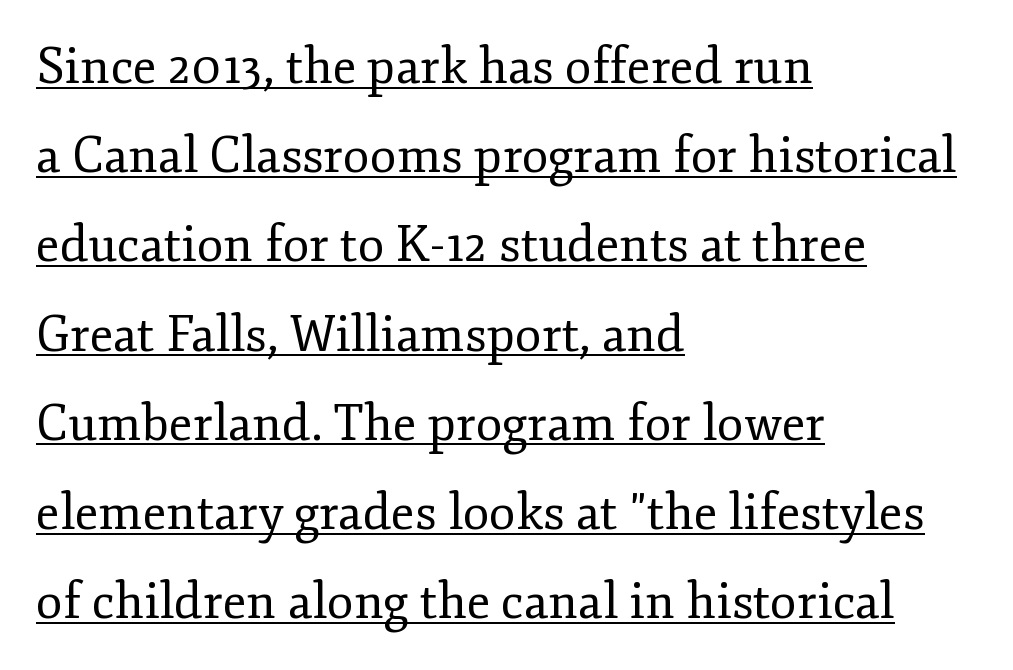
Q: Is the text bold? A: No.
Q: Is the text italic (slanted)? A: No, it is upright.
Q: Is the typeface a serif or a sans-serif typeface? A: Serif.
Q: Is the text underlined? A: Yes.
Q: How is the paragraph aligned? A: Left-aligned.
Q: Is the spacing between letters normal or unusually wide? A: Normal.
Q: Width (condensed, normal, or wide)? A: Normal.
Q: Stroke contrast? A: Low.
Q: x-height? A: Small.
Q: Monospaced? A: No.
